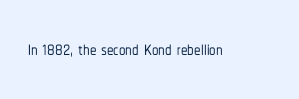
Q: Is the text italic (slanted)? A: No, it is upright.
Q: Is the text underlined? A: No.
Q: Is the spacing between letters normal or unusually wide? A: Normal.
